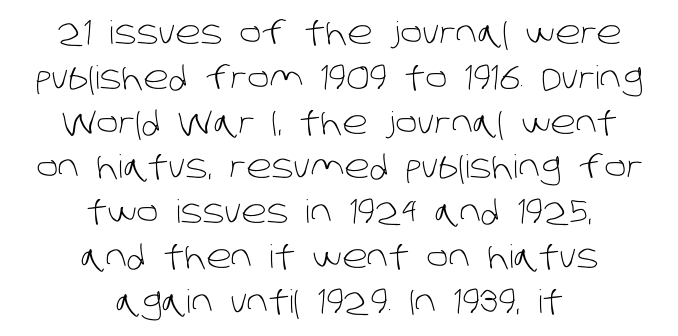
Q: Is the text bold? A: No.
Q: Is the typeface a serif or a sans-serif typeface? A: Sans-serif.
Q: Is the text underlined? A: No.
Q: How is the paragraph aligned? A: Centered.
Q: Is the spacing between letters normal or unusually wide? A: Normal.
Q: Is the spacing between lines tight, normal or loose? A: Normal.
Q: Width (condensed, normal, or wide)? A: Normal.
Q: Stroke contrast? A: Low.
Q: x-height? A: Large.
Q: Monospaced? A: No.
